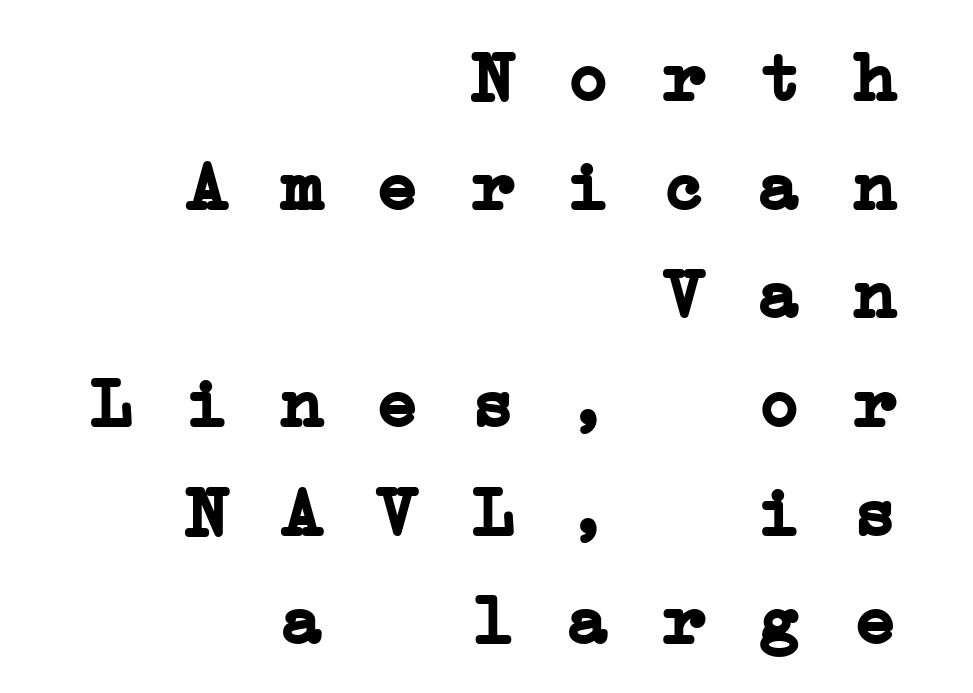
Q: Is the text bold? A: Yes.
Q: Is the typeface a serif or a sans-serif typeface? A: Serif.
Q: Is the text underlined? A: No.
Q: How is the paragraph aligned? A: Right-aligned.
Q: Is the spacing between lines tight, normal or loose? A: Normal.
Q: Width (condensed, normal, or wide)? A: Wide.
Q: Stroke contrast? A: Low.
Q: x-height? A: Medium.
Q: Monospaced? A: Yes.
